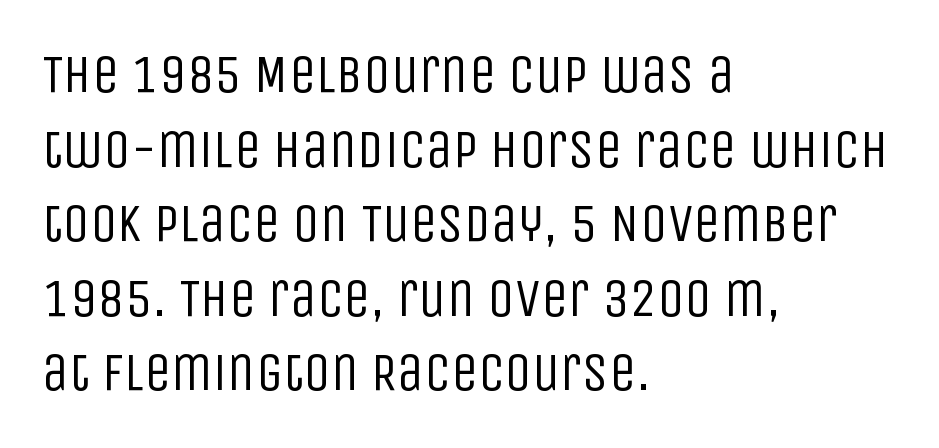
{"serif": "no", "italic": "no", "bold": "no", "weight": "regular", "width": "condensed", "stroke_contrast": "low", "x_height": "large", "monospaced": "no", "underline": "no", "align": "left", "line_spacing": "normal", "line_spacing_ratio": 1.38, "letter_spacing": "normal", "letter_spacing_em": 0.0, "glyph_px": 54}
